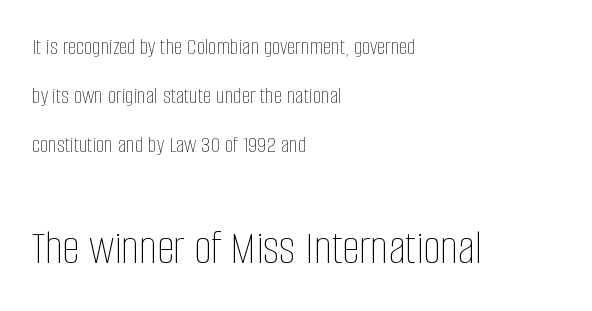
Two sizes are in play, and the larger belongs to the second block. Line beginnings align vertically; line endings do not. Each letter keeps its own natural width here, so spacing adapts to shape. The words here are not underlined. Posture: straight, roman, zero tilt.
